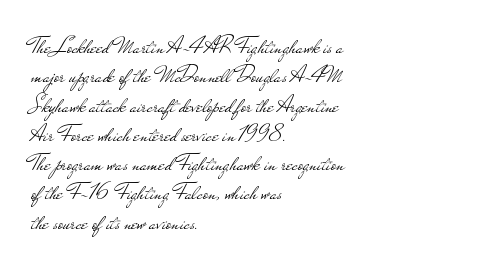
Standard letterfit; no display-style spreading of the glyphs. The space beneath each line is pristine and unruled. Counters stay open thanks to moderate or lighter strokes. A classic flush-left, rag-right setting is used for this passage.
